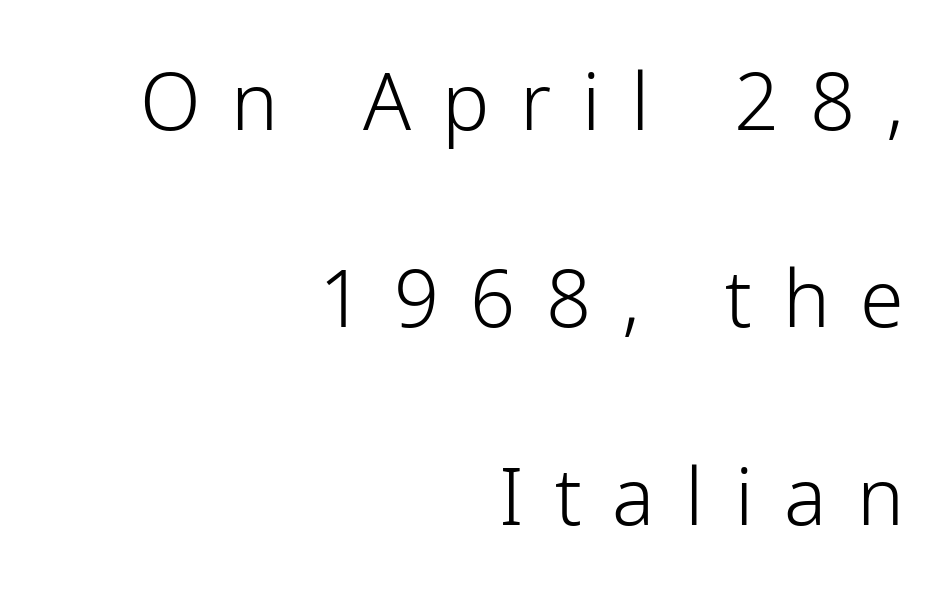
Q: Is the text bold? A: No.
Q: Is the text italic (slanted)? A: No, it is upright.
Q: Is the typeface a serif or a sans-serif typeface? A: Sans-serif.
Q: Is the text underlined? A: No.
Q: How is the paragraph aligned? A: Right-aligned.
Q: Is the spacing between letters normal or unusually wide? A: Unusually wide.
Q: Is the spacing between lines tight, normal or loose? A: Loose.
Q: Width (condensed, normal, or wide)? A: Normal.
Q: Stroke contrast? A: Low.
Q: x-height? A: Medium.
Q: Monospaced? A: No.
